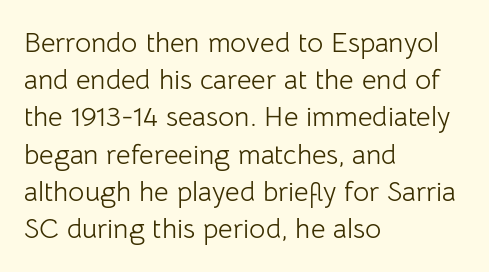
{"serif": "no", "italic": "no", "bold": "no", "weight": "light", "width": "normal", "stroke_contrast": "low", "x_height": "medium", "monospaced": "no", "underline": "no", "align": "left", "line_spacing": "normal", "line_spacing_ratio": 1.33, "letter_spacing": "normal", "letter_spacing_em": 0.0, "glyph_px": 28}
